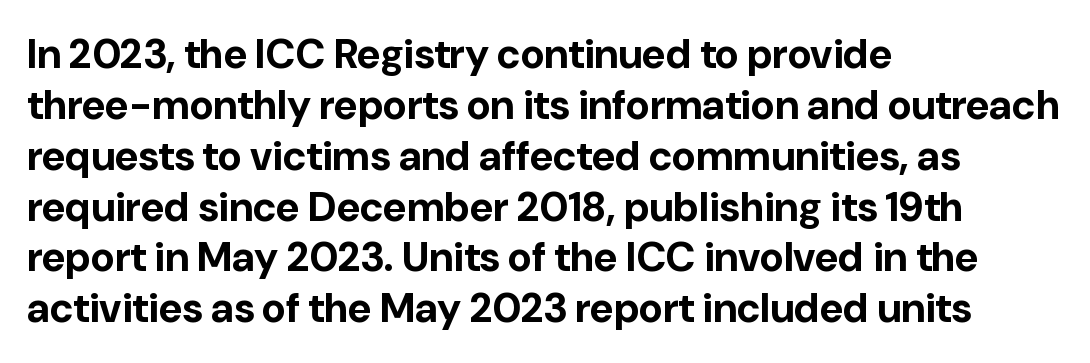
The image shows 41 px bold sans-serif type, upright; set left-aligned, line spacing 1.24x, normal letter spacing, not underlined; low stroke contrast and a medium x-height.
